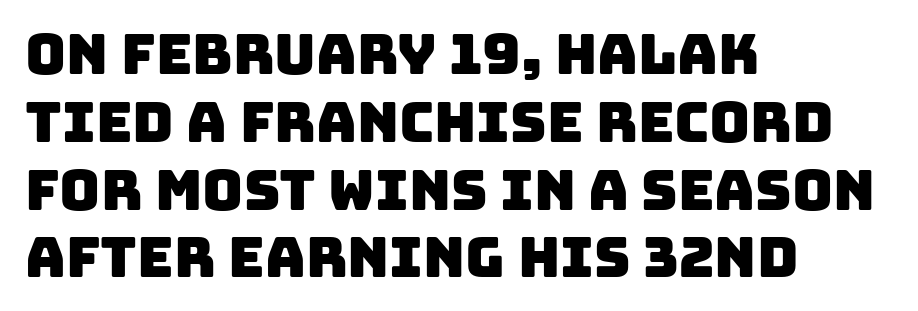
{"serif": "no", "width": "normal", "stroke_contrast": "low", "x_height": "large", "monospaced": "no", "underline": "no", "align": "left", "line_spacing_ratio": 1.21, "letter_spacing": "normal", "letter_spacing_em": 0.0, "glyph_px": 56}
